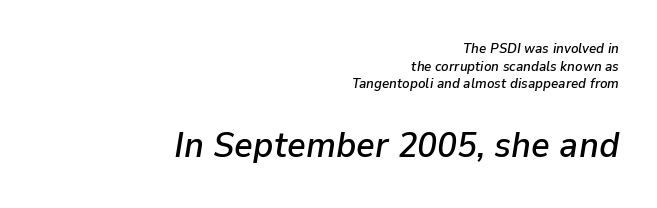
Q: Is the text italic (slanted)? A: Yes, it leans right by about 9 degrees.
Q: Is the text underlined? A: No.
Q: How is the paragraph aligned? A: Right-aligned.
Q: Is the spacing between letters normal or unusually wide? A: Normal.
Q: Is the spacing between lines tight, normal or loose? A: Normal.
Q: Which block of text is set in a larger size, the first (top) or the second (bottom)? A: The second (bottom) one.
Q: Width (condensed, normal, or wide)? A: Normal.
Q: Stroke contrast? A: Low.
Q: x-height? A: Medium.
Q: Monospaced? A: No.
